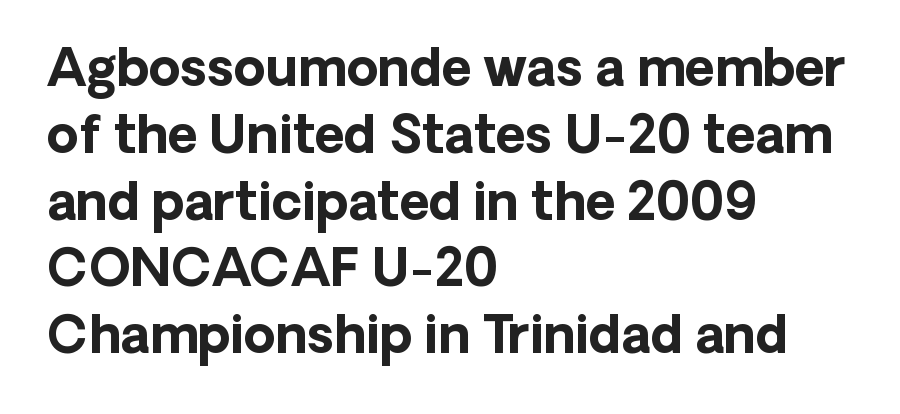
{"serif": "no", "italic": "no", "bold": "yes", "weight": "bold", "width": "normal", "stroke_contrast": "low", "x_height": "medium", "monospaced": "no", "underline": "no", "align": "left", "line_spacing": "normal", "line_spacing_ratio": 1.31, "letter_spacing": "normal", "letter_spacing_em": 0.0, "glyph_px": 51}
